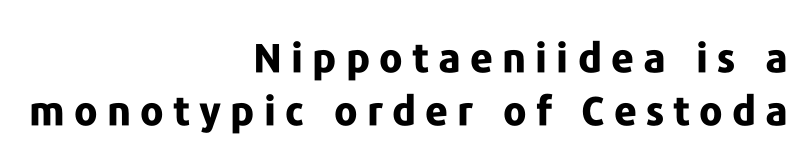
{"serif": "no", "italic": "no", "bold": "yes", "weight": "bold", "width": "normal", "stroke_contrast": "low", "x_height": "medium", "monospaced": "no", "underline": "no", "align": "right", "line_spacing": "normal", "line_spacing_ratio": 1.32, "letter_spacing": "wide", "letter_spacing_em": 0.23, "glyph_px": 40}
